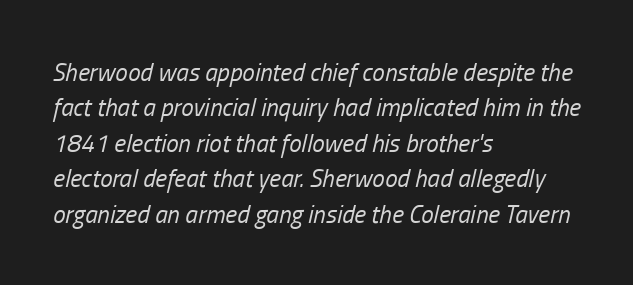
{"italic": "yes", "lean": "right", "slant_degrees": 13, "bold": "no", "underline": "no", "align": "left", "line_spacing": "normal", "line_spacing_ratio": 1.42, "letter_spacing": "normal", "letter_spacing_em": 0.0, "glyph_px": 25}
